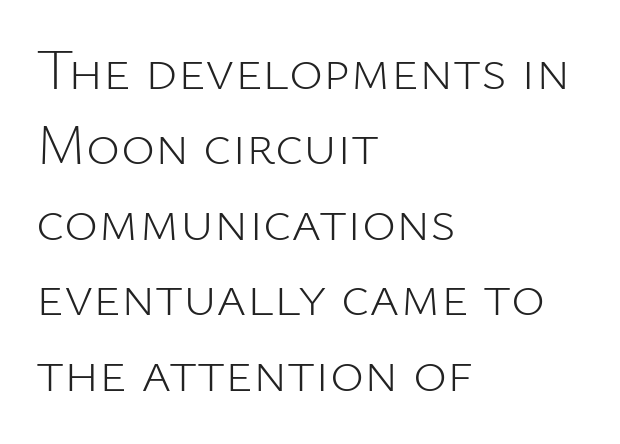
Q: Is the text bold? A: No.
Q: Is the text italic (slanted)? A: No, it is upright.
Q: Is the typeface a serif or a sans-serif typeface? A: Sans-serif.
Q: Is the text underlined? A: No.
Q: How is the paragraph aligned? A: Left-aligned.
Q: Is the spacing between letters normal or unusually wide? A: Normal.
Q: Is the spacing between lines tight, normal or loose? A: Normal.
Q: Width (condensed, normal, or wide)? A: Normal.
Q: Stroke contrast? A: Low.
Q: x-height? A: Medium.
Q: Monospaced? A: No.
